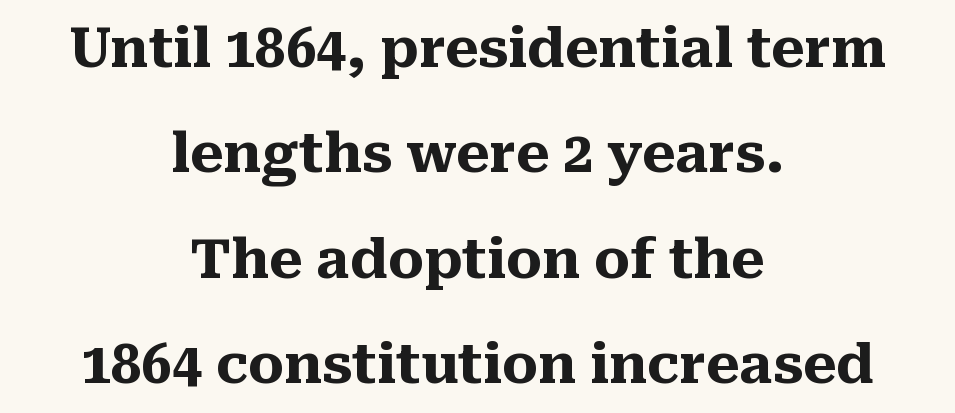
{"serif": "yes", "italic": "no", "bold": "yes", "weight": "heavy", "width": "normal", "stroke_contrast": "medium", "x_height": "medium", "monospaced": "no", "underline": "no", "align": "center", "line_spacing": "loose", "line_spacing_ratio": 1.95, "letter_spacing": "normal", "letter_spacing_em": 0.0, "glyph_px": 54}
